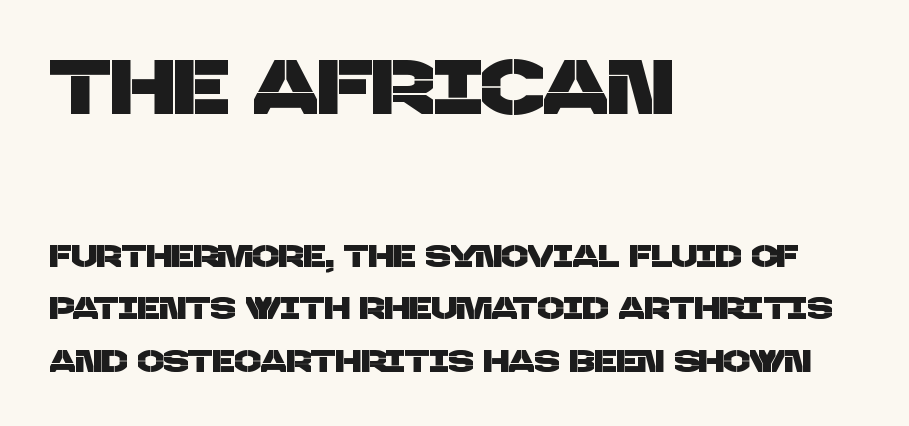
The image shows 77 px sans-serif type; set left-aligned, normal line spacing (1.69x), normal letter spacing, not underlined; the first (top) block is 2.48x larger; low stroke contrast and a large x-height.
